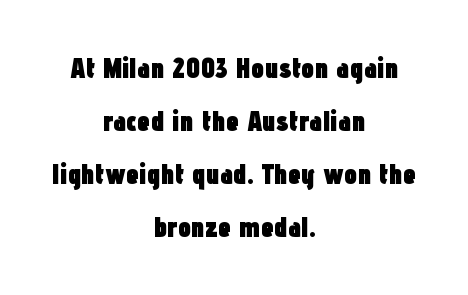
{"serif": "no", "italic": "no", "bold": "yes", "weight": "heavy", "width": "condensed", "stroke_contrast": "low", "x_height": "medium", "monospaced": "no", "underline": "no", "align": "center", "line_spacing_ratio": 1.83, "letter_spacing": "normal", "letter_spacing_em": 0.0, "glyph_px": 29}
